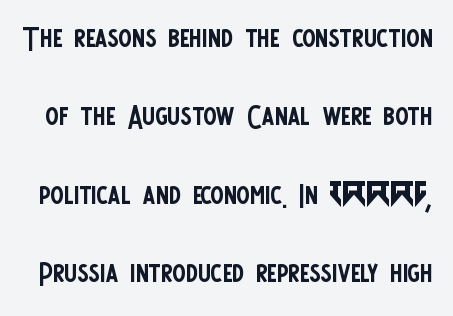
Examine the stroke ends and you'll find no serifs. Quick note: interline space is abundant. Check under the words: just untouched page. Default kerning and tracking; the words read as compact shapes. Every stem runs plumb, perpendicular to the baseline. The letters advance in unequal steps, a hallmark of proportional type.
